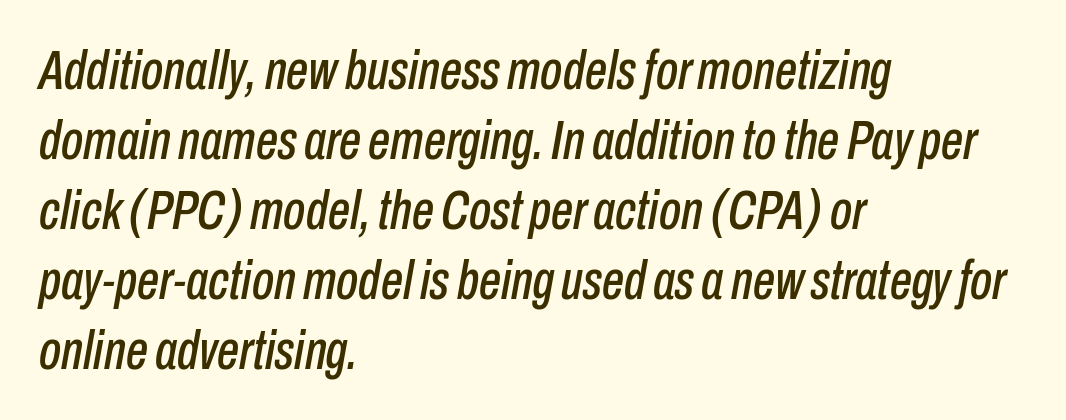
{"italic": "yes", "lean": "right", "slant_degrees": 10, "width": "condensed", "stroke_contrast": "low", "x_height": "medium", "monospaced": "no", "underline": "no", "align": "left", "line_spacing": "normal", "line_spacing_ratio": 1.25, "letter_spacing": "normal", "letter_spacing_em": 0.0, "glyph_px": 56}
